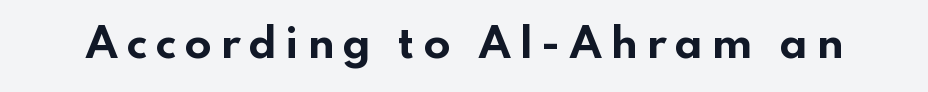
Nope, not italic — everything's standing straight. The face used here is proportionally spaced, like ordinary book or web type. Check under the words: just untouched page. The designer went with a sans here, leaving each stem footless. Heavy-handed strokes throughout: this text is bold. Loose tracking; the words dissolve into strings of separated letters.
